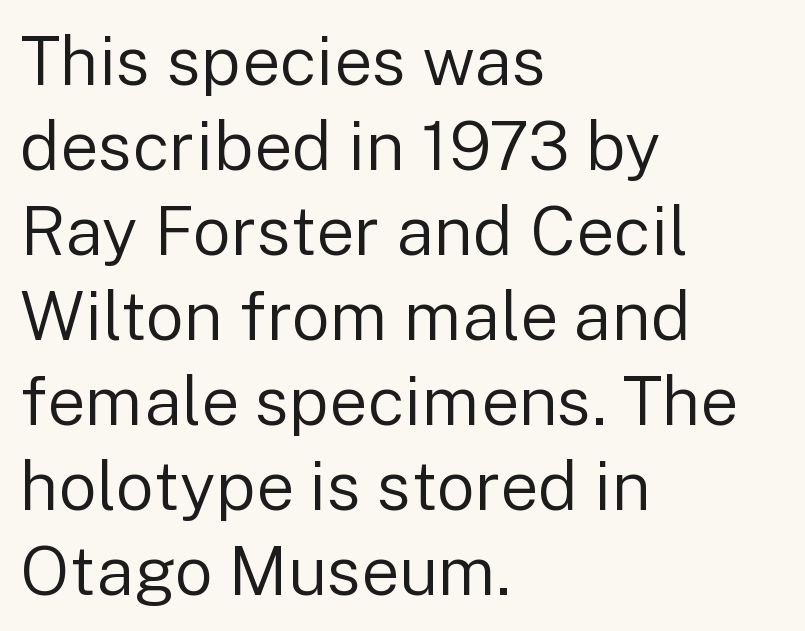
Q: Is the text bold? A: No.
Q: Is the text italic (slanted)? A: No, it is upright.
Q: Is the typeface a serif or a sans-serif typeface? A: Sans-serif.
Q: Is the text underlined? A: No.
Q: How is the paragraph aligned? A: Left-aligned.
Q: Is the spacing between letters normal or unusually wide? A: Normal.
Q: Is the spacing between lines tight, normal or loose? A: Normal.
Q: Width (condensed, normal, or wide)? A: Normal.
Q: Stroke contrast? A: Low.
Q: x-height? A: Medium.
Q: Monospaced? A: No.
